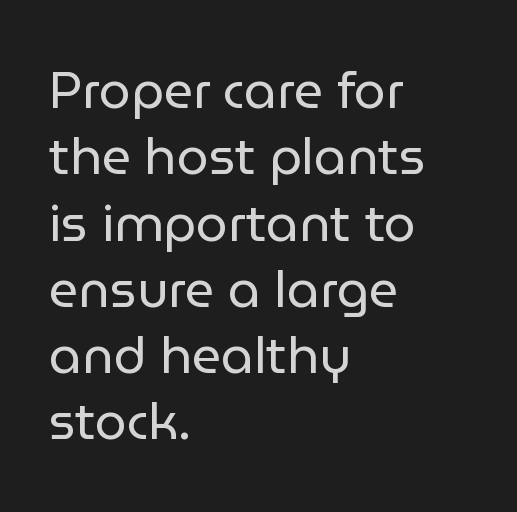
Baseline-to-baseline distance is the conventional proportion of letter height. Descenders are the only things crossing below the line. The font family rendered here belongs to the sans-serif group. The font is comparable to plain body text, perhaps lighter. Posture: upright roman. Horizontally, the lines are justified to the leading edge only.
